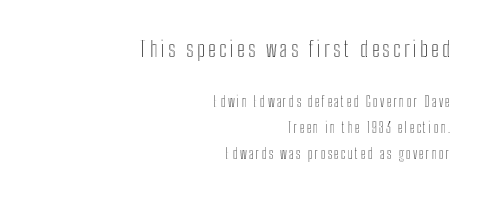
The image shows 22 px text type, upright; set right-aligned, line spacing 1.85x, not underlined; the first (top) block is 1.57x larger.
